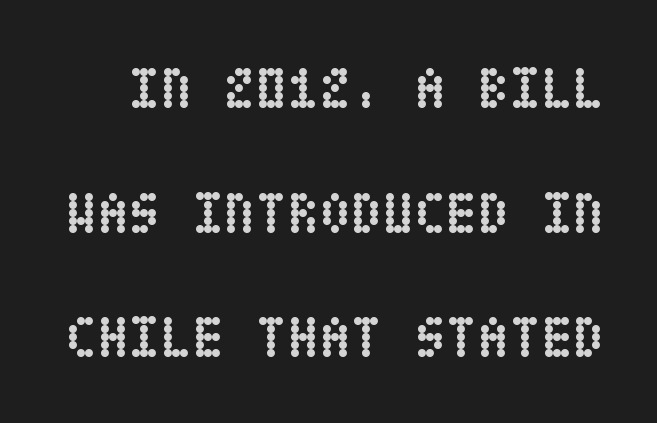
The image shows 58 px semibold, condensed type, upright; set loose line spacing (2.15x), normal letter spacing, not underlined; low stroke contrast and a large x-height.
